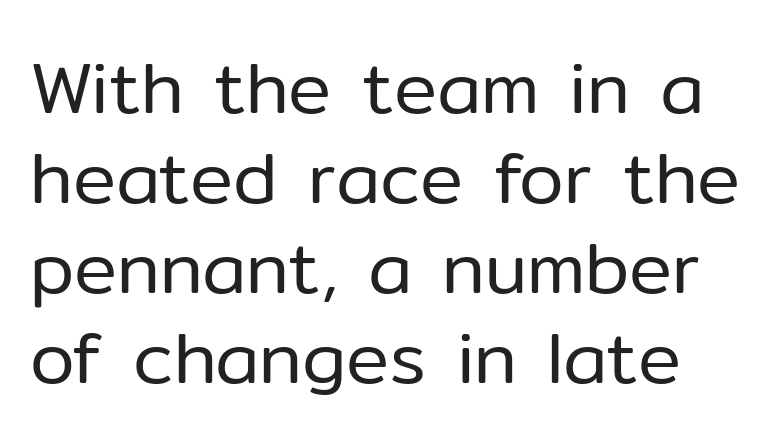
Every character sits straight up, as roman type does. No letter is thick-stroked: the sample isn't bold. Successive baselines arrive at the customary interval. Honestly, the letter spacing is just normal — you wouldn't notice it. Observe the absence of serifs on each vertical stroke in this sample. The letters advance in unequal steps, a hallmark of proportional type.
